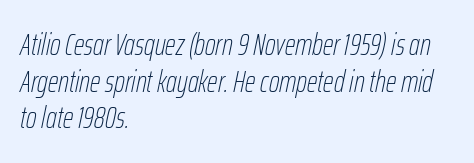
The image shows 30 px thin, condensed type, italic (leaning right); set left-aligned, line spacing 1.22x, normal letter spacing, not underlined; low stroke contrast and a medium x-height.
